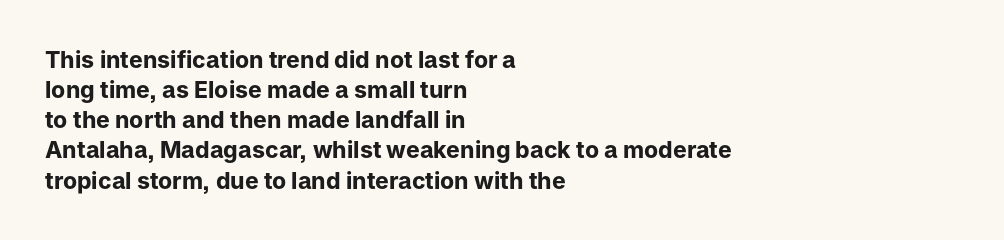
{"italic": "no", "bold": "yes", "underline": "no", "align": "left", "line_spacing": "normal", "line_spacing_ratio": 1.31, "letter_spacing": "normal", "letter_spacing_em": 0.0, "glyph_px": 23}
